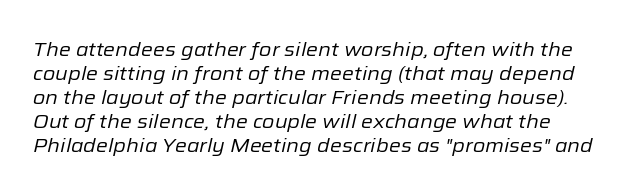
The image shows 20 px text type, italic (leaning right); set line spacing 1.2x, normal letter spacing, not underlined.
